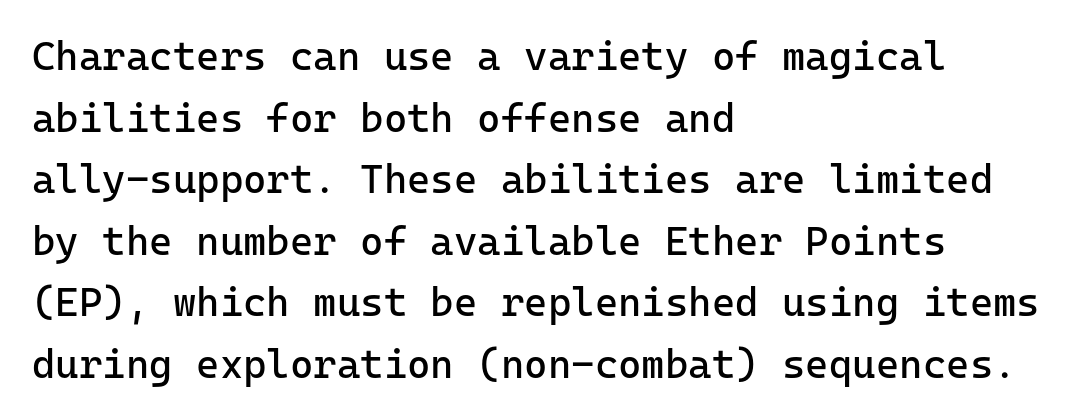
The image shows 40 px regular-weight sans-serif type, upright, monospaced; set left-aligned, normal line spacing (1.54x), normal letter spacing, not underlined; low stroke contrast and a medium x-height.
